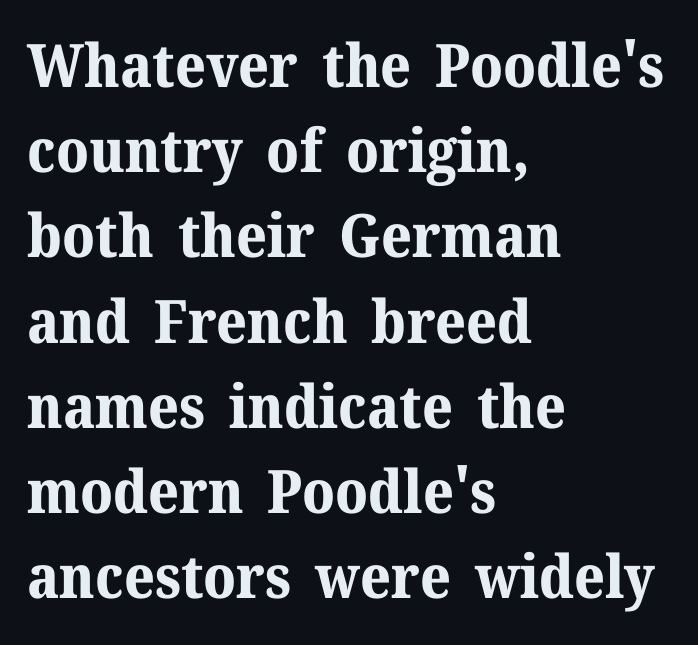
Q: Is the text bold? A: Yes.
Q: Is the text italic (slanted)? A: No, it is upright.
Q: Is the typeface a serif or a sans-serif typeface? A: Serif.
Q: Is the text underlined? A: No.
Q: How is the paragraph aligned? A: Left-aligned.
Q: Is the spacing between letters normal or unusually wide? A: Normal.
Q: Is the spacing between lines tight, normal or loose? A: Normal.
Q: Width (condensed, normal, or wide)? A: Normal.
Q: Stroke contrast? A: Medium.
Q: x-height? A: Medium.
Q: Monospaced? A: No.
